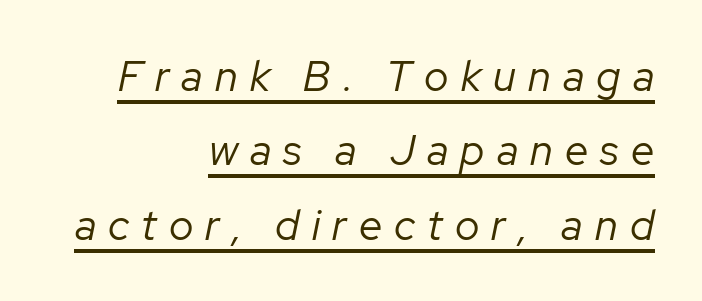
{"italic": "yes", "lean": "right", "slant_degrees": 12, "bold": "no", "weight": "regular", "width": "normal", "stroke_contrast": "low", "x_height": "medium", "monospaced": "no", "underline": "yes", "align": "right", "line_spacing_ratio": 1.77, "letter_spacing": "wide", "letter_spacing_em": 0.29, "glyph_px": 42}
